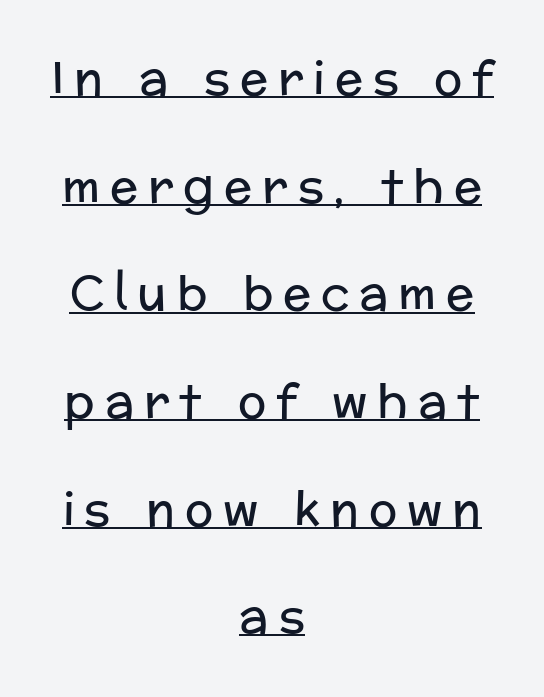
{"serif": "no", "italic": "no", "bold": "no", "weight": "regular", "width": "normal", "stroke_contrast": "low", "x_height": "medium", "monospaced": "no", "underline": "yes", "align": "center", "line_spacing": "loose", "line_spacing_ratio": 2.29, "letter_spacing": "wide", "letter_spacing_em": 0.21, "glyph_px": 47}
